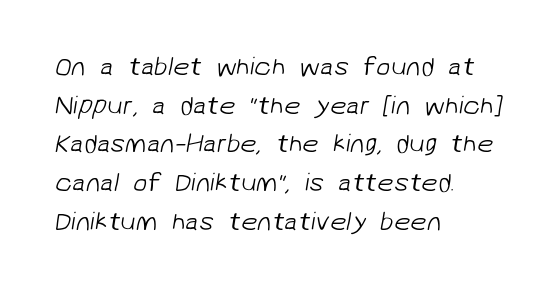
{"bold": "no", "underline": "no", "align": "left", "line_spacing": "normal", "line_spacing_ratio": 1.49, "letter_spacing": "normal", "letter_spacing_em": 0.0, "glyph_px": 26}
